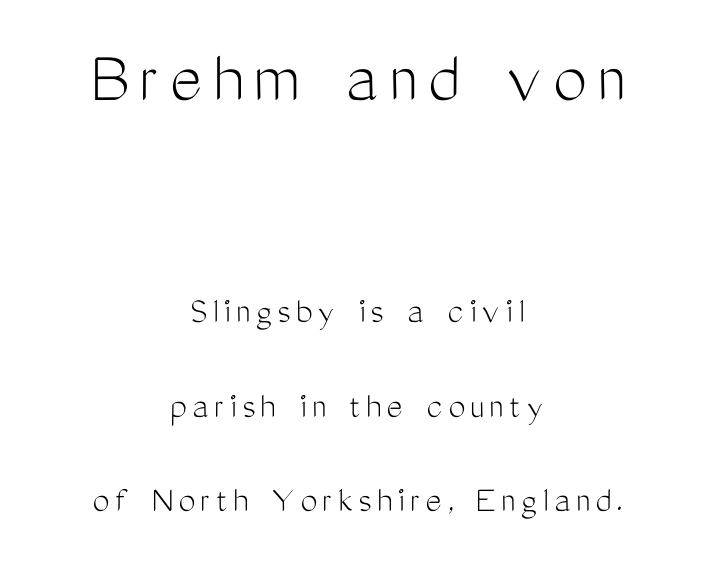
{"serif": "no", "italic": "no", "bold": "no", "weight": "light", "width": "condensed", "stroke_contrast": "medium", "x_height": "medium", "monospaced": "no", "underline": "no", "align": "center", "line_spacing": "loose", "line_spacing_ratio": 2.49, "larger_block": "first", "size_ratio": 2.0, "glyph_px": 76}
